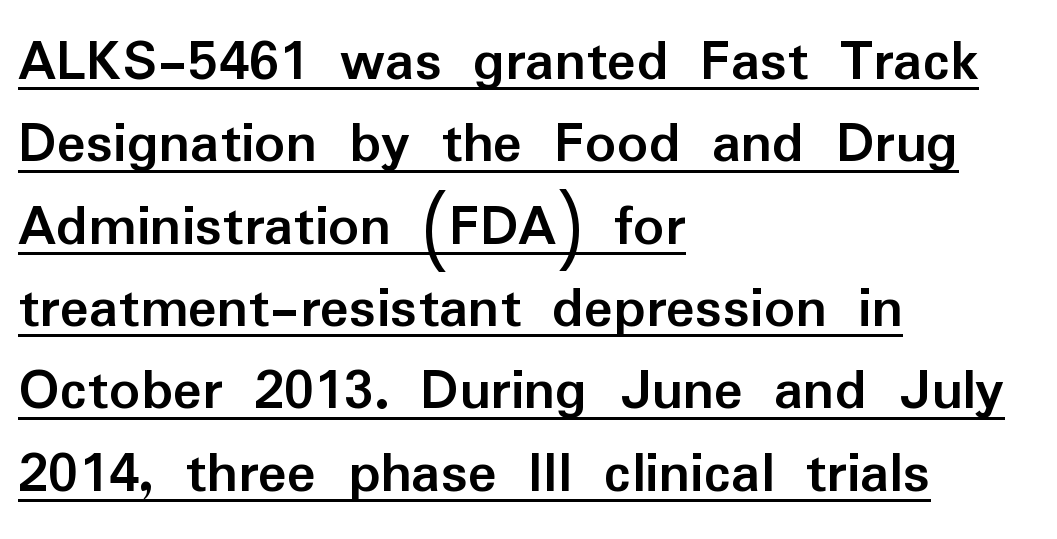
You could call the tracking neutral — neither tight nor loose. The rendering shows plain stroke endings on the letterforms — a sans-serif design. The sample has been set heavy, in full bold. Compared with undecorated copy, this sample adds a rule below the words. Horizontal alignment here is leftward, the default for most running prose.
